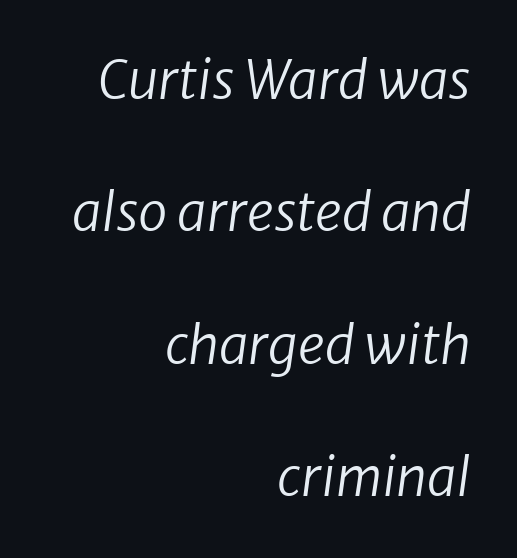
{"italic": "yes", "lean": "right", "slant_degrees": 8, "bold": "no", "weight": "regular", "width": "normal", "stroke_contrast": "low", "x_height": "medium", "monospaced": "no", "underline": "no", "align": "right", "line_spacing": "loose", "line_spacing_ratio": 2.5, "letter_spacing": "normal", "letter_spacing_em": 0.0, "glyph_px": 53}
